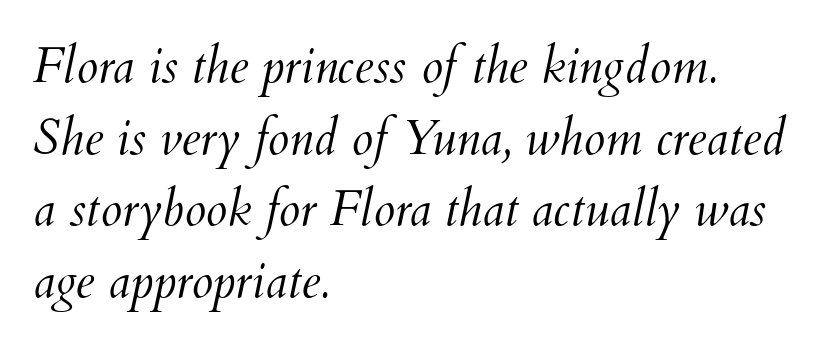
Q: Is the text bold? A: No.
Q: Is the text italic (slanted)? A: Yes, it leans right by about 12 degrees.
Q: Is the text underlined? A: No.
Q: How is the paragraph aligned? A: Left-aligned.
Q: Is the spacing between letters normal or unusually wide? A: Normal.
Q: Is the spacing between lines tight, normal or loose? A: Normal.
Q: Width (condensed, normal, or wide)? A: Normal.
Q: Stroke contrast? A: Medium.
Q: x-height? A: Small.
Q: Monospaced? A: No.
